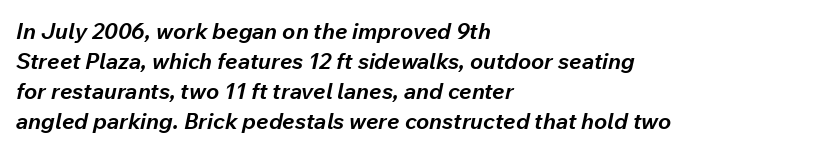
Nobody touched the tracking dial on this one. It's the slanting kind of type. Layout note: lines flush left. What's the leading like? Ordinary, nothing unusual. Words float on clear page, feet unadorned. Typesetter's note: full bold, strokes at maximum text heaviness.
